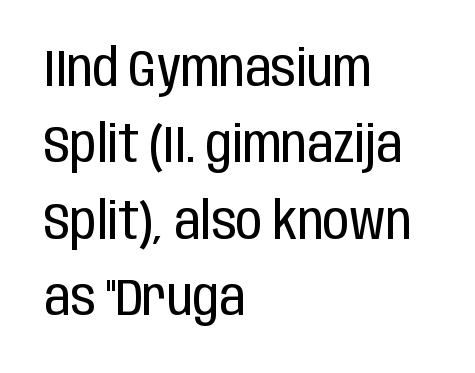
{"serif": "no", "italic": "no", "bold": "no", "weight": "regular", "width": "condensed", "stroke_contrast": "low", "x_height": "large", "monospaced": "no", "underline": "no", "align": "left", "line_spacing": "normal", "line_spacing_ratio": 1.47, "letter_spacing": "normal", "letter_spacing_em": 0.0, "glyph_px": 52}
